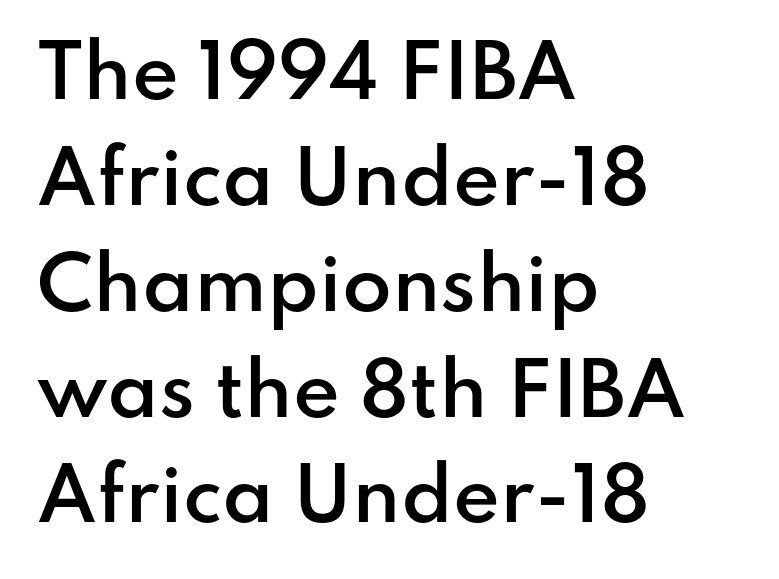
{"serif": "no", "italic": "no", "bold": "semi", "weight": "semibold", "width": "normal", "stroke_contrast": "low", "x_height": "small", "monospaced": "no", "underline": "no", "align": "left", "line_spacing": "normal", "line_spacing_ratio": 1.47, "letter_spacing": "normal", "letter_spacing_em": 0.0, "glyph_px": 72}
